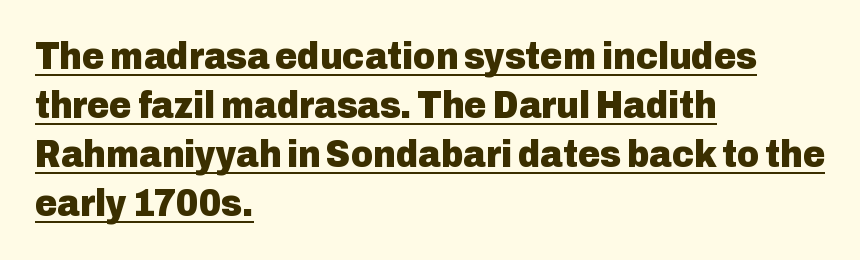
The line-height multiplier appears to be the usual default. Nope, no serifs anywhere on these letters. These lines carry a lot of weight — the face is fully bold. Horizontal alignment here is leftward, the default for most running prose. This sample has the flowing, uneven cadence of proportional lettering. Ascenders rise straight up at ninety degrees.
